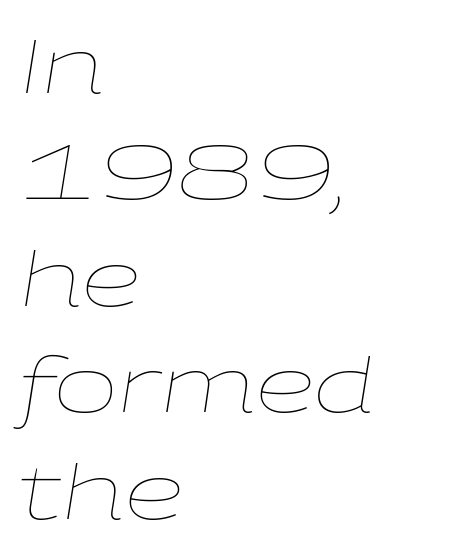
Q: Is the text bold? A: No.
Q: Is the text italic (slanted)? A: Yes, it leans right by about 9 degrees.
Q: Is the text underlined? A: No.
Q: How is the paragraph aligned? A: Left-aligned.
Q: Is the spacing between letters normal or unusually wide? A: Normal.
Q: Is the spacing between lines tight, normal or loose? A: Normal.
Q: Width (condensed, normal, or wide)? A: Wide.
Q: Stroke contrast? A: Low.
Q: x-height? A: Medium.
Q: Monospaced? A: No.
